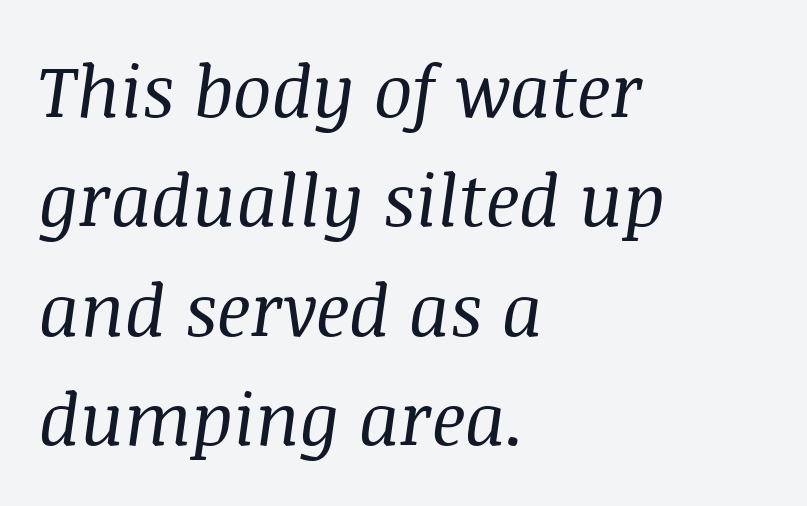
Q: Is the text bold? A: No.
Q: Is the text italic (slanted)? A: Yes, it leans right by about 8 degrees.
Q: Is the typeface a serif or a sans-serif typeface? A: Serif.
Q: Is the text underlined? A: No.
Q: How is the paragraph aligned? A: Left-aligned.
Q: Is the spacing between letters normal or unusually wide? A: Normal.
Q: Is the spacing between lines tight, normal or loose? A: Normal.
Q: Width (condensed, normal, or wide)? A: Normal.
Q: Stroke contrast? A: Medium.
Q: x-height? A: Large.
Q: Monospaced? A: No.
